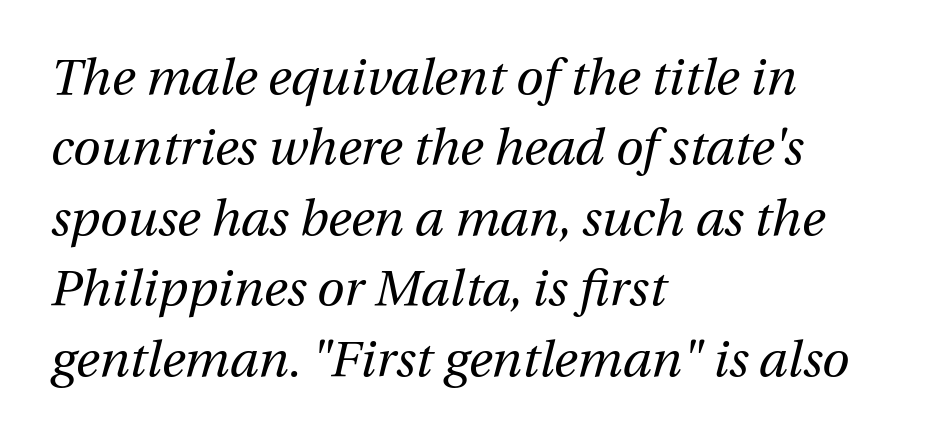
The image shows 50 px regular-weight type, italic (leaning right); set left-aligned, normal line spacing (1.41x), normal letter spacing, not underlined; medium stroke contrast and a medium x-height.
